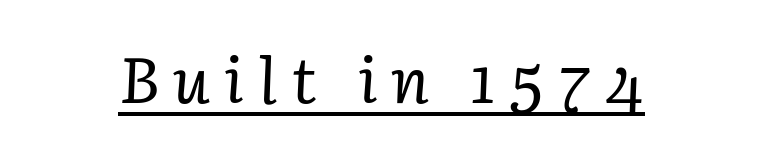
{"serif": "yes", "italic": "yes", "lean": "right", "slant_degrees": 3, "bold": "no", "weight": "regular", "width": "normal", "stroke_contrast": "low", "x_height": "medium", "monospaced": "no", "underline": "yes", "letter_spacing": "wide", "letter_spacing_em": 0.22, "glyph_px": 64}
